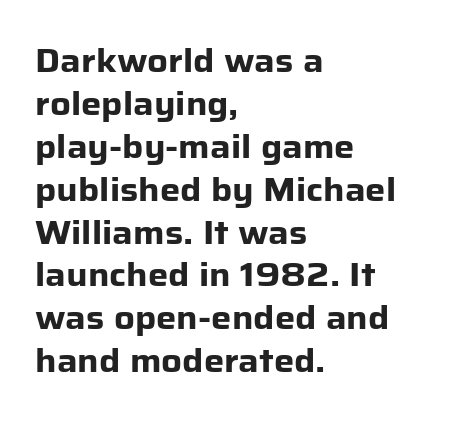
The paragraph shown leans on its left margin. The space beneath each line is pristine and unruled. The passage shown stacks its lines at a standard gap. Posture: vertical.
